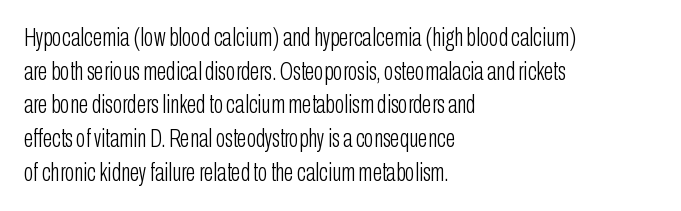
Honestly, there is no underline to notice here at all. When letters stand straight like this, we call the style roman or upright. The passage shown stacks its lines at a standard gap. Horizontal alignment here is leftward, the default for most running prose. Ink coverage per letter is moderate at most.
